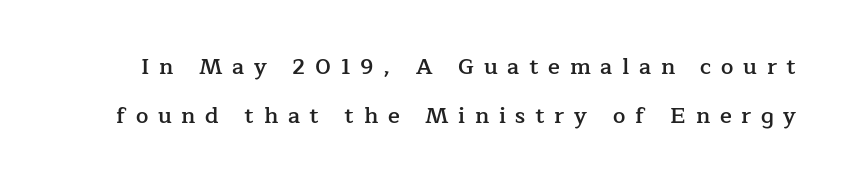
The image shows 22 px text type, upright; set loose line spacing (2.21x), unusually wide letter spacing (+0.44 em), not underlined.
